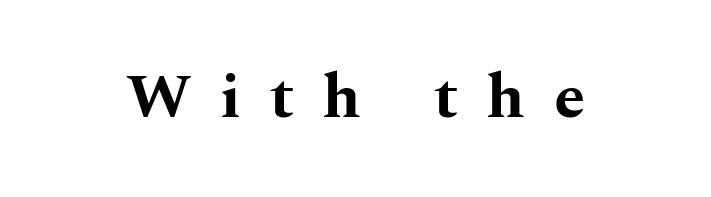
Just letters on the line, the space beneath them empty. Here the designer chose a conventional face with non-uniform glyph widths. Observe the serifs anchoring each vertical stroke in this sample. Pretty heavy lettering here — definitely bold. Notice how the stems are strictly vertical — no italics here. Honestly, the letter spacing is so wide it's the main thing you notice.
